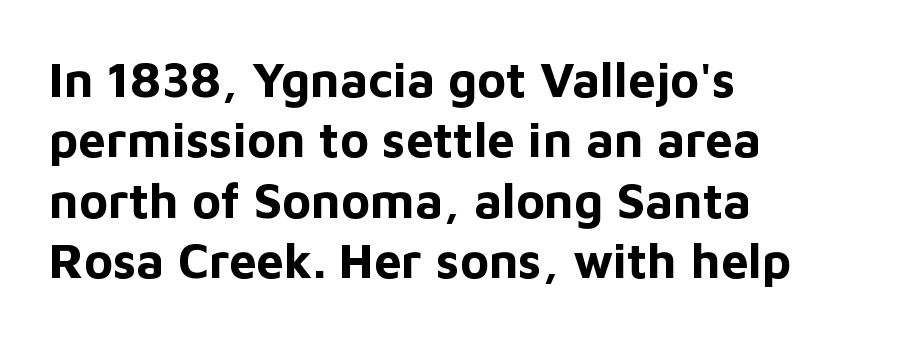
{"serif": "no", "italic": "no", "bold": "yes", "weight": "bold", "width": "normal", "stroke_contrast": "low", "x_height": "medium", "monospaced": "no", "underline": "no", "align": "left", "line_spacing_ratio": 1.23, "letter_spacing": "normal", "letter_spacing_em": 0.0, "glyph_px": 49}
